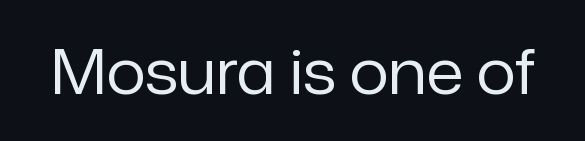
The image shows 61 px regular-weight sans-serif type, upright; set normal letter spacing, not underlined; low stroke contrast and a medium x-height.
